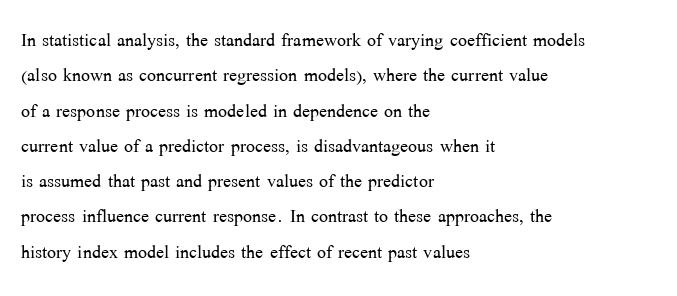
Q: Is the text bold? A: No.
Q: Is the text italic (slanted)? A: No, it is upright.
Q: Is the text underlined? A: No.
Q: How is the paragraph aligned? A: Left-aligned.
Q: Is the spacing between letters normal or unusually wide? A: Normal.
Q: Is the spacing between lines tight, normal or loose? A: Normal.
